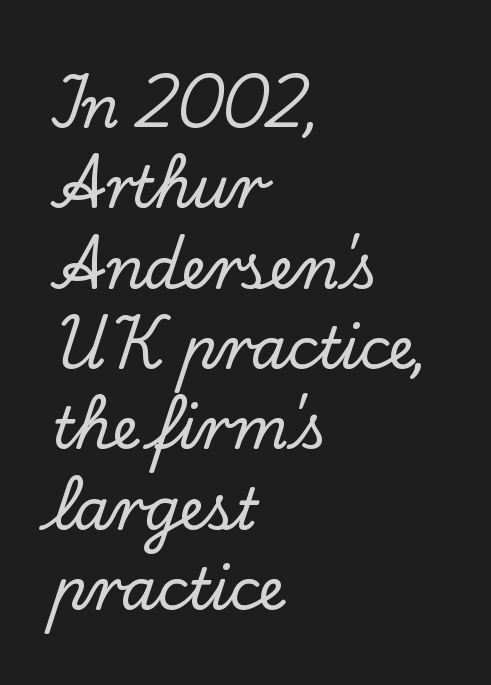
{"serif": "yes", "width": "normal", "stroke_contrast": "low", "x_height": "small", "monospaced": "no", "underline": "no", "align": "left", "line_spacing": "normal", "line_spacing_ratio": 1.41, "letter_spacing": "normal", "letter_spacing_em": 0.0, "glyph_px": 57}
